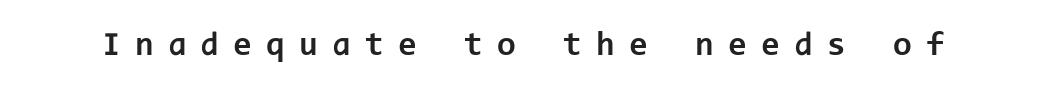
{"serif": "no", "italic": "no", "bold": "yes", "weight": "bold", "width": "normal", "stroke_contrast": "low", "x_height": "medium", "monospaced": "yes", "underline": "no", "letter_spacing": "wide", "letter_spacing_em": 0.42, "glyph_px": 34}
